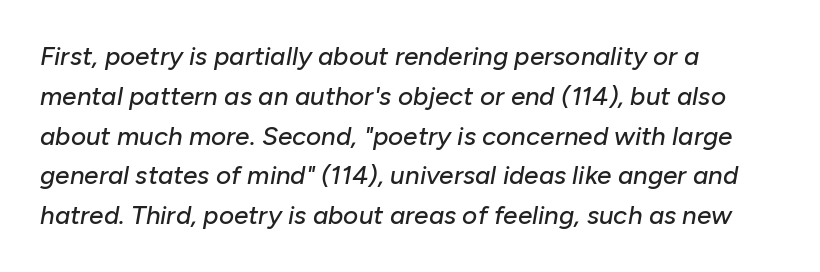
{"italic": "yes", "lean": "right", "slant_degrees": 10, "underline": "no", "align": "left", "line_spacing": "normal", "line_spacing_ratio": 1.53, "letter_spacing": "normal", "letter_spacing_em": 0.0, "glyph_px": 26}
